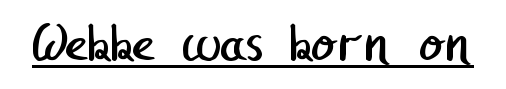
How are the letters spaced? Ordinarily, with no added tracking. Does the type have serifs? No, each stem ends abruptly. This sample carries an underscore along the baseline area. The characters are drawn with everyday or finer stroke widths.
